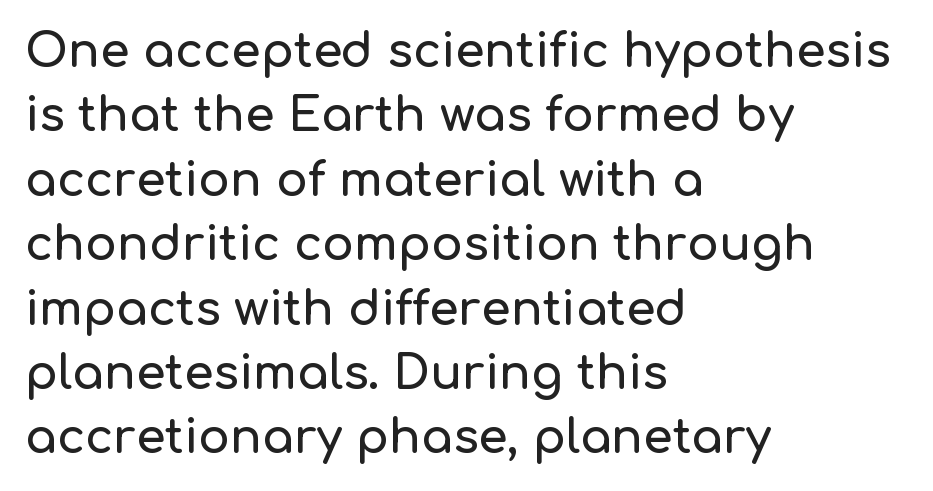
Q: Is the text italic (slanted)? A: No, it is upright.
Q: Is the typeface a serif or a sans-serif typeface? A: Sans-serif.
Q: Is the text underlined? A: No.
Q: How is the paragraph aligned? A: Left-aligned.
Q: Is the spacing between letters normal or unusually wide? A: Normal.
Q: Is the spacing between lines tight, normal or loose? A: Normal.
Q: Width (condensed, normal, or wide)? A: Normal.
Q: Stroke contrast? A: Low.
Q: x-height? A: Medium.
Q: Monospaced? A: No.
